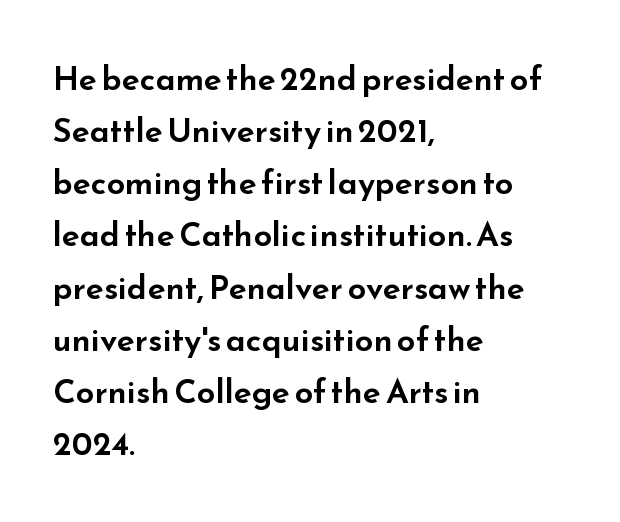
Q: Is the text italic (slanted)? A: No, it is upright.
Q: Is the typeface a serif or a sans-serif typeface? A: Sans-serif.
Q: Is the text underlined? A: No.
Q: How is the paragraph aligned? A: Left-aligned.
Q: Is the spacing between letters normal or unusually wide? A: Normal.
Q: Is the spacing between lines tight, normal or loose? A: Normal.
Q: Width (condensed, normal, or wide)? A: Wide.
Q: Stroke contrast? A: Low.
Q: x-height? A: Small.
Q: Monospaced? A: No.
